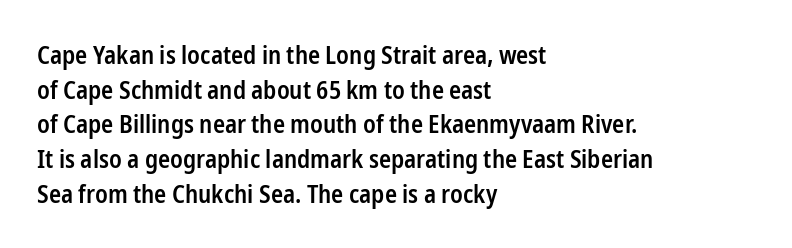
Quick note: underline off. The block of text has a typical density, with ordinary space between rows. Does the lettering tilt? It doesn't — this is upright. Characters follow at the spacing the type designer built in.
